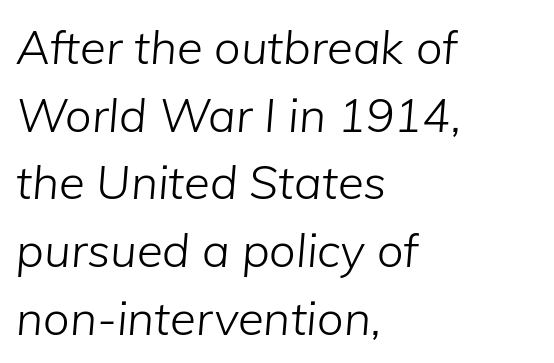
Q: Is the text bold? A: No.
Q: Is the text italic (slanted)? A: Yes, it leans right by about 5 degrees.
Q: Is the text underlined? A: No.
Q: How is the paragraph aligned? A: Left-aligned.
Q: Is the spacing between letters normal or unusually wide? A: Normal.
Q: Is the spacing between lines tight, normal or loose? A: Normal.
Q: Width (condensed, normal, or wide)? A: Normal.
Q: Stroke contrast? A: Low.
Q: x-height? A: Medium.
Q: Monospaced? A: No.
